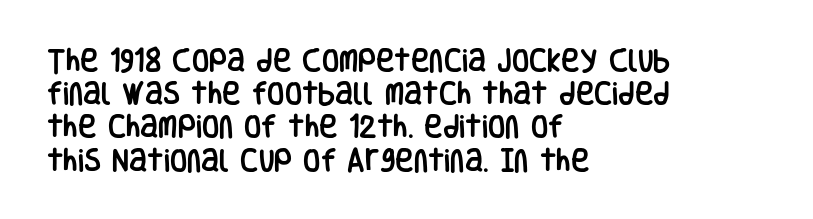
Q: Is the text italic (slanted)? A: No, it is upright.
Q: Is the text underlined? A: No.
Q: How is the paragraph aligned? A: Left-aligned.
Q: Is the spacing between letters normal or unusually wide? A: Normal.
Q: Is the spacing between lines tight, normal or loose? A: Normal.
